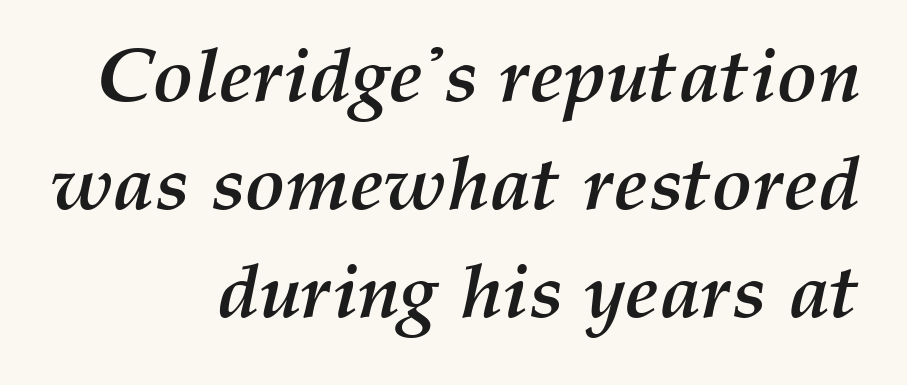
The image shows 76 px semibold type, italic (leaning right); set right-aligned, normal line spacing (1.42x), normal letter spacing, not underlined; medium stroke contrast and a medium x-height.
